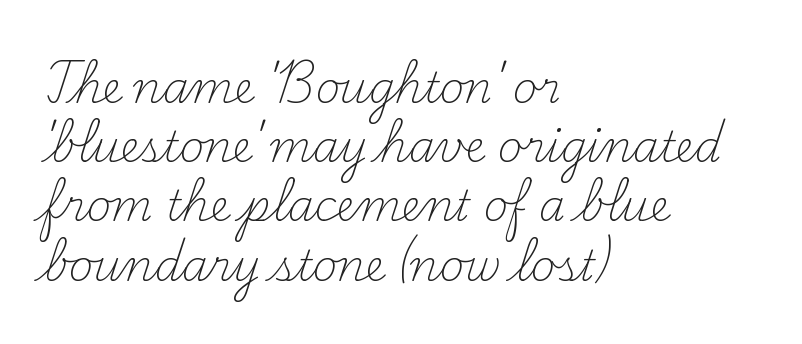
Q: Is the text bold? A: No.
Q: Is the text italic (slanted)? A: Yes.
Q: Is the text underlined? A: No.
Q: How is the paragraph aligned? A: Left-aligned.
Q: Is the spacing between letters normal or unusually wide? A: Normal.
Q: Is the spacing between lines tight, normal or loose? A: Normal.
Q: Width (condensed, normal, or wide)? A: Normal.
Q: Stroke contrast? A: Medium.
Q: x-height? A: Small.
Q: Monospaced? A: No.
